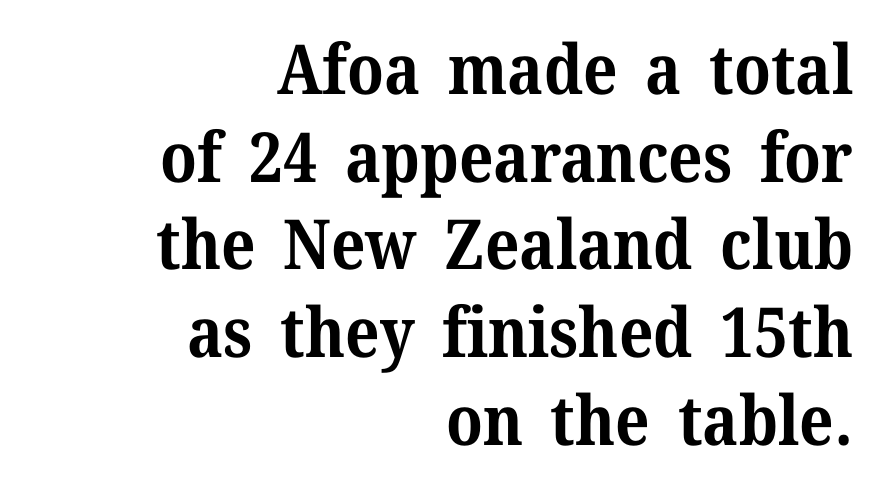
Q: Is the text bold? A: Yes.
Q: Is the text italic (slanted)? A: No, it is upright.
Q: Is the typeface a serif or a sans-serif typeface? A: Serif.
Q: Is the text underlined? A: No.
Q: How is the paragraph aligned? A: Right-aligned.
Q: Is the spacing between letters normal or unusually wide? A: Normal.
Q: Is the spacing between lines tight, normal or loose? A: Normal.
Q: Width (condensed, normal, or wide)? A: Normal.
Q: Stroke contrast? A: Medium.
Q: x-height? A: Medium.
Q: Monospaced? A: No.
